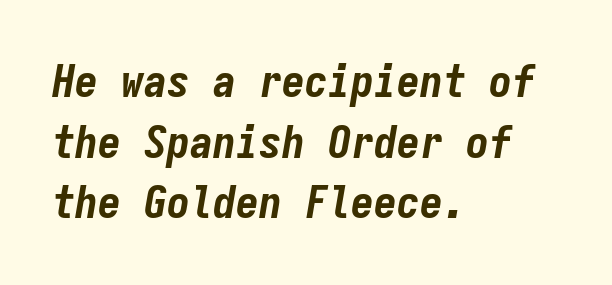
Spacing verdict: monospaced, one width for all characters. Normally led — the rows are evenly, conventionally spaced. Plenty of ink on the page — the face is bold. Lines of text with bare space underneath.
